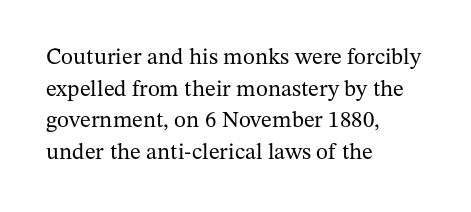
The image shows 23 px text type, upright; set left-aligned, normal line spacing (1.38x), normal letter spacing, not underlined.
